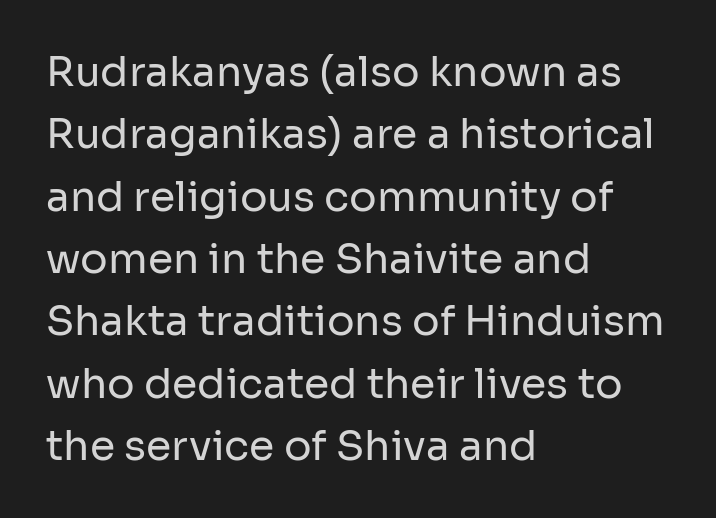
Q: Is the text bold? A: No.
Q: Is the text italic (slanted)? A: No, it is upright.
Q: Is the typeface a serif or a sans-serif typeface? A: Sans-serif.
Q: Is the text underlined? A: No.
Q: How is the paragraph aligned? A: Left-aligned.
Q: Is the spacing between letters normal or unusually wide? A: Normal.
Q: Is the spacing between lines tight, normal or loose? A: Normal.
Q: Width (condensed, normal, or wide)? A: Normal.
Q: Stroke contrast? A: Low.
Q: x-height? A: Medium.
Q: Monospaced? A: No.
